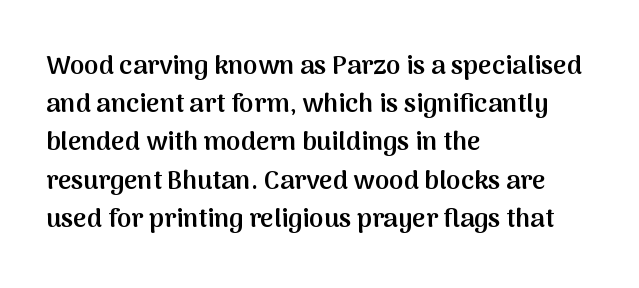
These lines keep a tight, regular rhythm from letter to letter. The rag falls on the right side of this text block. Glance below the letters and you will spot only blank space. Interline gaps are of average width in this sample.
